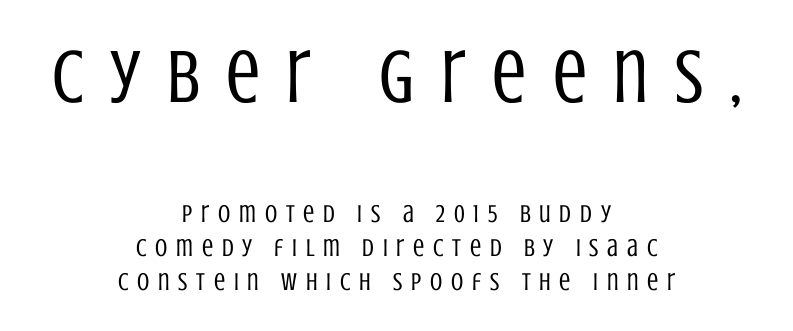
{"serif": "no", "italic": "no", "bold": "no", "weight": "regular", "width": "condensed", "stroke_contrast": "low", "x_height": "large", "monospaced": "no", "underline": "no", "align": "center", "line_spacing": "normal", "line_spacing_ratio": 1.37, "letter_spacing": "wide", "letter_spacing_em": 0.35, "larger_block": "first", "size_ratio": 3.04, "glyph_px": 76}
